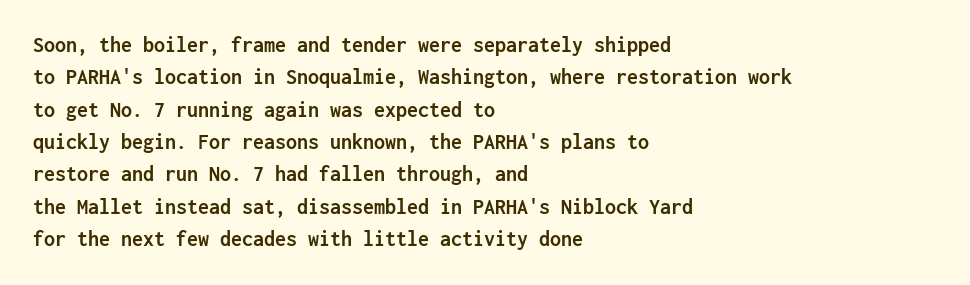
The image shows 22 px bold type, upright; set left-aligned, normal line spacing (1.47x), normal letter spacing, not underlined.
